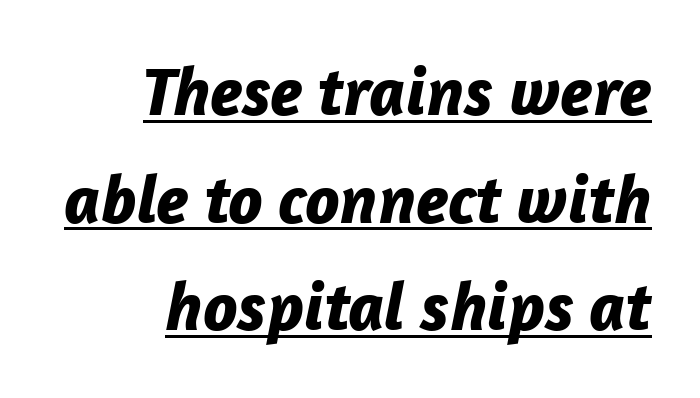
{"italic": "yes", "lean": "right", "slant_degrees": 12, "bold": "yes", "weight": "bold", "width": "normal", "stroke_contrast": "low", "x_height": "medium", "monospaced": "no", "underline": "yes", "align": "right", "line_spacing": "normal", "line_spacing_ratio": 1.56, "letter_spacing": "normal", "letter_spacing_em": 0.0, "glyph_px": 69}
